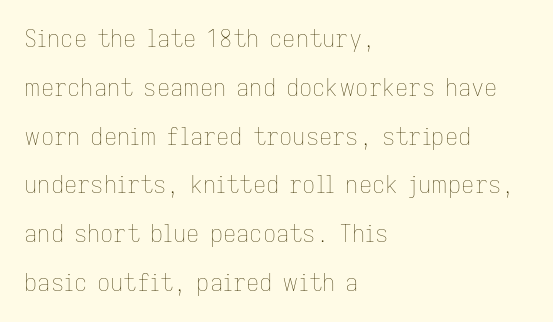
The image shows 23 px text type, upright; set left-aligned, loose line spacing (2.12x), normal letter spacing, not underlined.
